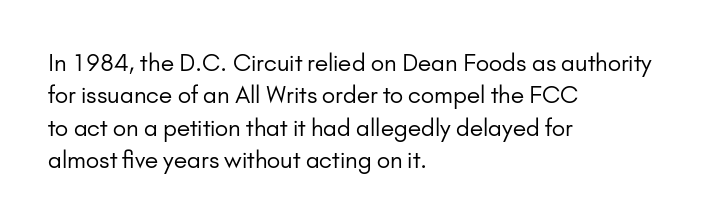
The image shows 23 px text type, upright; set left-aligned, normal line spacing (1.41x), normal letter spacing, not underlined.
